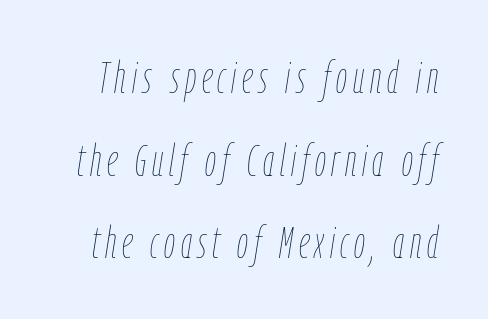
The image shows 44 px thin, condensed type, italic (leaning right); set line spacing 1.88x, not underlined; low stroke contrast and a medium x-height.
